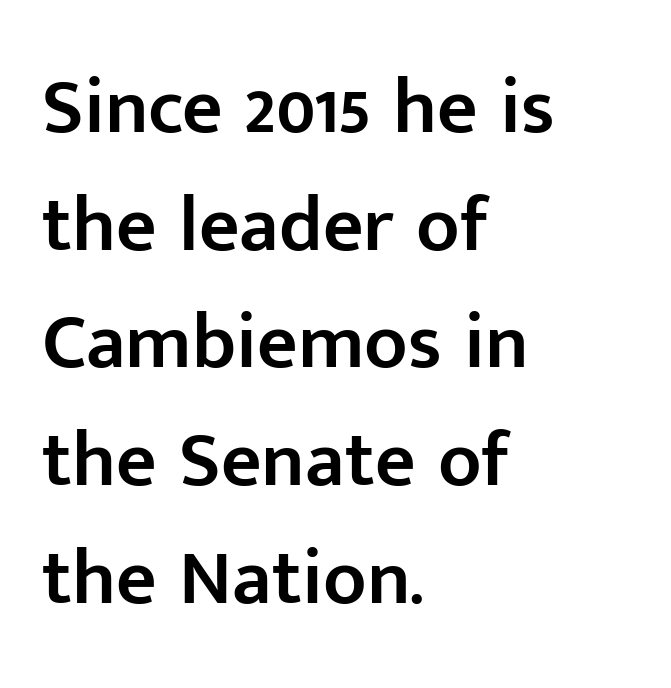
The image shows 79 px semibold sans-serif type, upright; set left-aligned, normal line spacing (1.49x), normal letter spacing, not underlined; low stroke contrast and a medium x-height.
